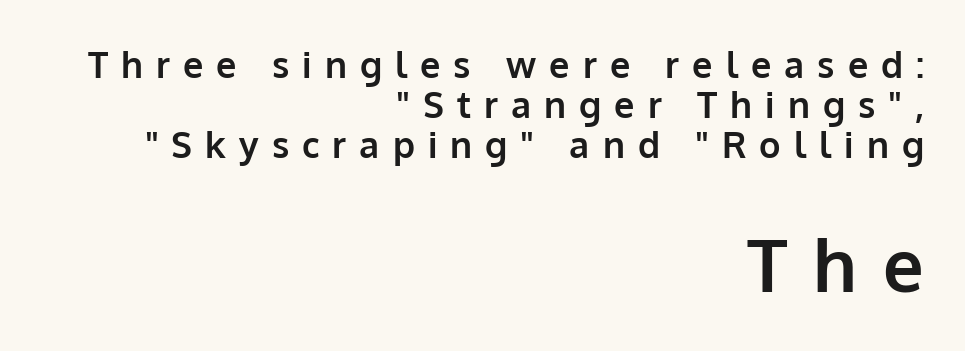
{"serif": "no", "italic": "no", "bold": "yes", "weight": "bold", "width": "normal", "stroke_contrast": "low", "x_height": "medium", "monospaced": "no", "underline": "no", "align": "right", "line_spacing": "tight", "line_spacing_ratio": 1.11, "letter_spacing": "wide", "letter_spacing_em": 0.36, "larger_block": "second", "size_ratio": 2.0, "glyph_px": 72}
